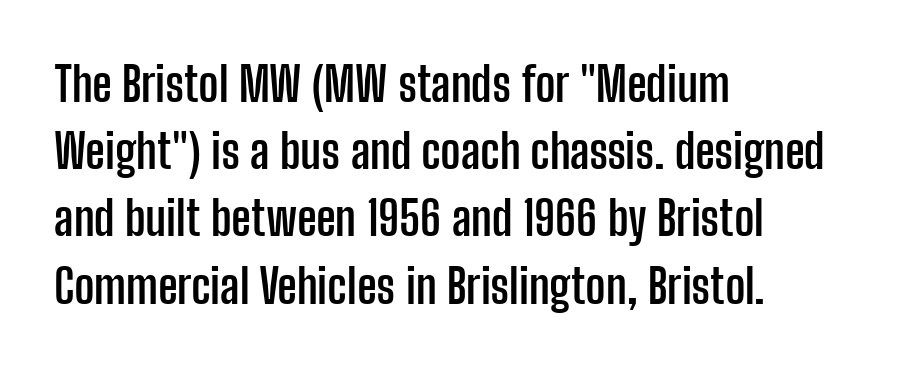
Q: Is the text bold? A: Yes.
Q: Is the text italic (slanted)? A: No, it is upright.
Q: Is the typeface a serif or a sans-serif typeface? A: Sans-serif.
Q: Is the text underlined? A: No.
Q: How is the paragraph aligned? A: Left-aligned.
Q: Is the spacing between letters normal or unusually wide? A: Normal.
Q: Is the spacing between lines tight, normal or loose? A: Normal.
Q: Width (condensed, normal, or wide)? A: Condensed.
Q: Stroke contrast? A: Low.
Q: x-height? A: Medium.
Q: Monospaced? A: No.
